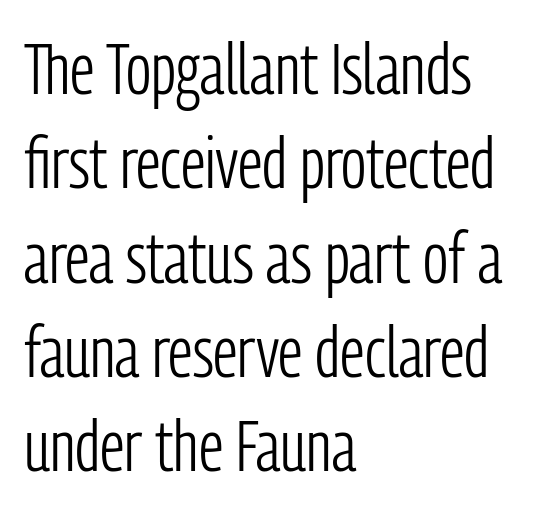
The image shows 72 px light, condensed sans-serif type, upright; set left-aligned, normal line spacing (1.31x), normal letter spacing, not underlined; low stroke contrast and a medium x-height.
